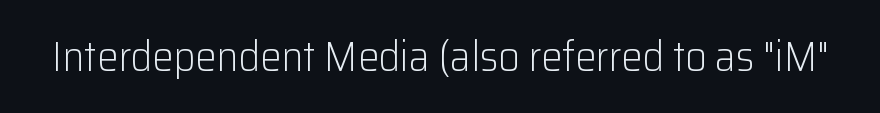
{"serif": "no", "italic": "no", "bold": "no", "weight": "light", "width": "normal", "stroke_contrast": "low", "x_height": "medium", "monospaced": "no", "underline": "no", "letter_spacing": "normal", "letter_spacing_em": 0.0, "glyph_px": 42}
